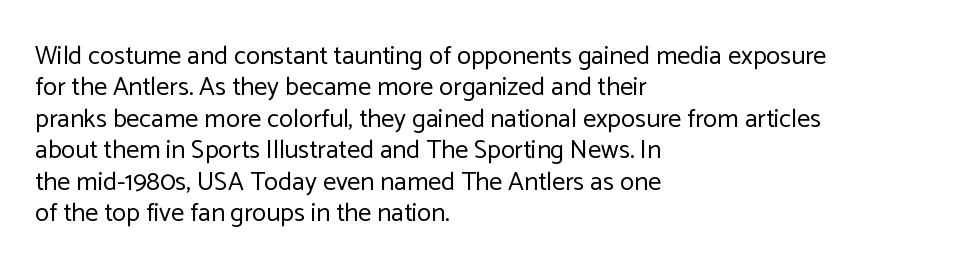
The image shows 26 px text type, upright; set left-aligned, line spacing 1.21x, normal letter spacing, not underlined.
